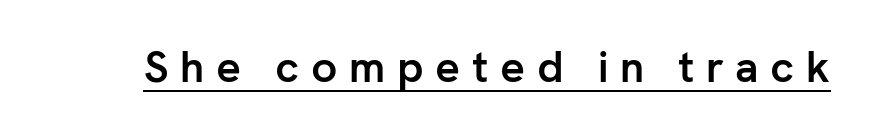
{"serif": "no", "italic": "no", "bold": "yes", "weight": "semibold", "width": "normal", "stroke_contrast": "low", "x_height": "medium", "monospaced": "no", "underline": "yes", "letter_spacing": "wide", "letter_spacing_em": 0.27, "glyph_px": 43}
